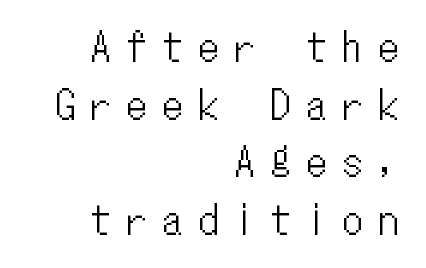
Q: Is the text italic (slanted)? A: No, it is upright.
Q: Is the text underlined? A: No.
Q: How is the paragraph aligned? A: Right-aligned.
Q: Is the spacing between letters normal or unusually wide? A: Unusually wide.
Q: Is the spacing between lines tight, normal or loose? A: Normal.
Q: Width (condensed, normal, or wide)? A: Condensed.
Q: Stroke contrast? A: Low.
Q: x-height? A: Medium.
Q: Monospaced? A: Yes.
